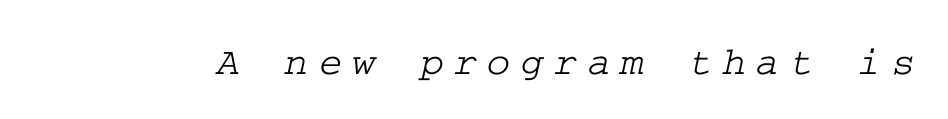
Note: serifs present on the glyphs. The passage shown is not underscored anywhere. Inter-character spacing is expanded well beyond the font's built-in metrics.
